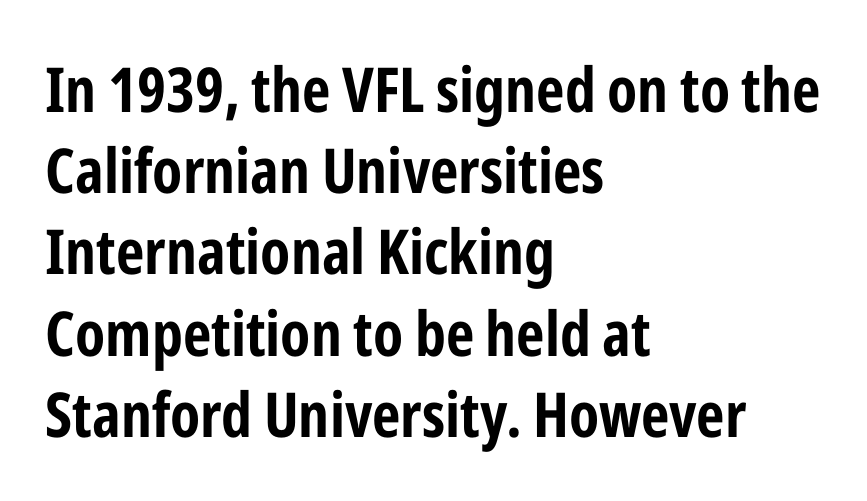
Spacing verdict: proportional, widths tailored to each character. Line beginnings align vertically; line endings do not. Rows of type keep a routine distance in the vertical direction. No feet cap the strokes, marking this as sans-serif type.
